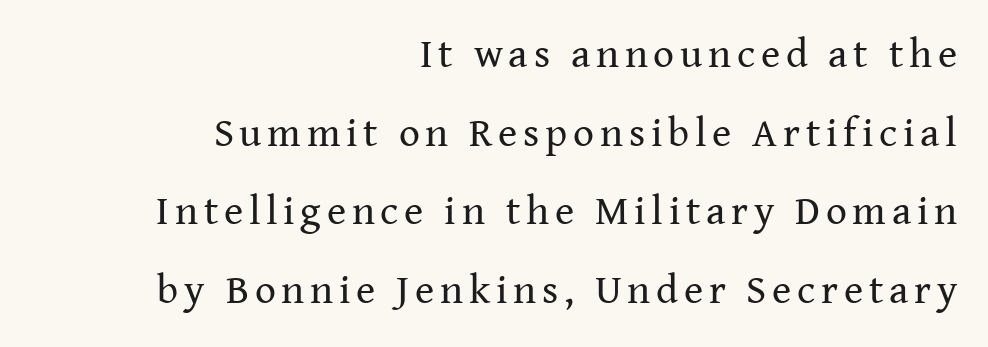
The image shows 41 px regular-weight serif type, upright; set right-aligned, loose line spacing (1.92x), not underlined; medium stroke contrast and a medium x-height.
